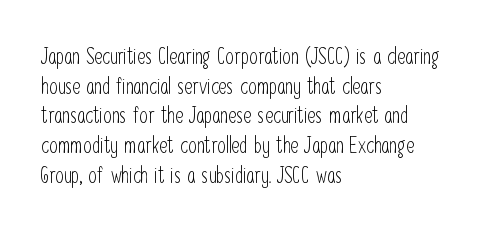
Q: Is the text bold? A: No.
Q: Is the text italic (slanted)? A: No, it is upright.
Q: Is the text underlined? A: No.
Q: How is the paragraph aligned? A: Left-aligned.
Q: Is the spacing between letters normal or unusually wide? A: Normal.
Q: Is the spacing between lines tight, normal or loose? A: Normal.
